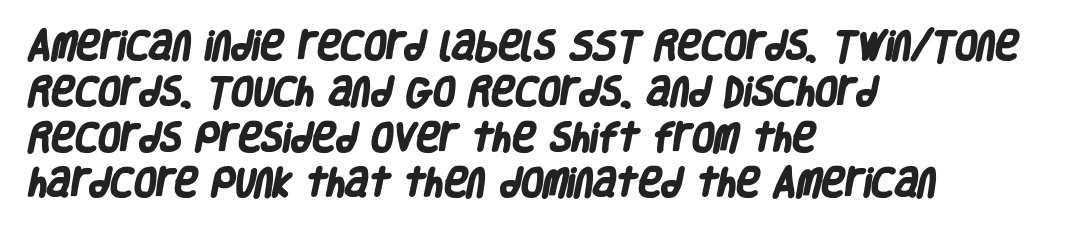
{"serif": "no", "bold": "yes", "weight": "heavy", "width": "condensed", "stroke_contrast": "low", "x_height": "large", "monospaced": "no", "underline": "no", "align": "left", "line_spacing": "normal", "line_spacing_ratio": 1.43, "letter_spacing": "normal", "letter_spacing_em": 0.0, "glyph_px": 32}
